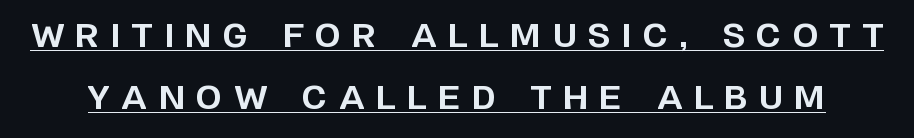
The image shows 33 px bold sans-serif type, upright; set line spacing 1.89x, unusually wide letter spacing (+0.35 em), underlined; low stroke contrast and a large x-height.
